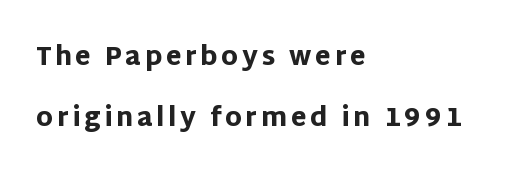
Q: Is the text bold? A: Yes.
Q: Is the text italic (slanted)? A: No, it is upright.
Q: Is the text underlined? A: No.
Q: How is the paragraph aligned? A: Left-aligned.
Q: Is the spacing between lines tight, normal or loose? A: Loose.
